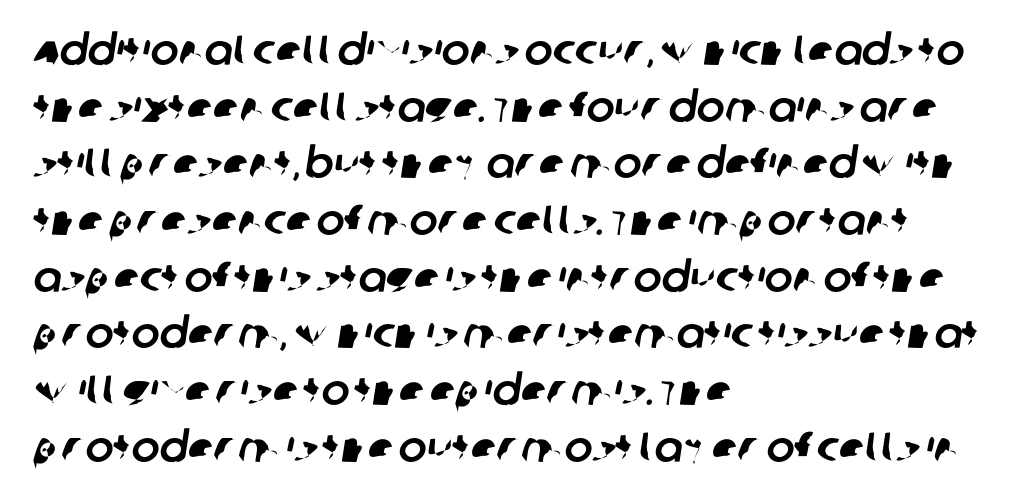
This rendering employs a face without finishing strokes, i.e., a sans-serif. Line spacing here is normal. Rule under the text: the space is simply empty. In CSS terms this would be text-align: left.
